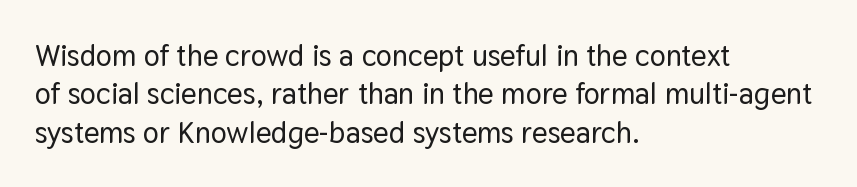
{"serif": "no", "italic": "no", "width": "normal", "stroke_contrast": "low", "x_height": "medium", "monospaced": "no", "underline": "no", "align": "left", "line_spacing": "normal", "line_spacing_ratio": 1.28, "letter_spacing": "normal", "letter_spacing_em": 0.0, "glyph_px": 30}
